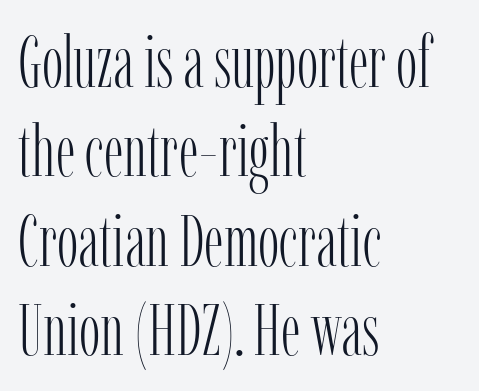
The font family rendered here belongs to the serif group. Here the designer chose a conventional face with non-uniform glyph widths. These lines were composed using upright roman letters. Ink coverage per letter is moderate at most.
